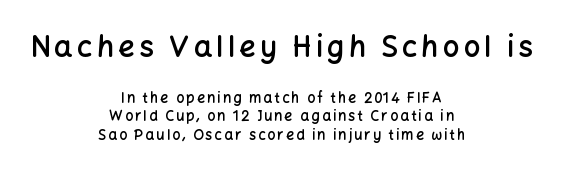
Horizontally, the lines are justified to the midpoint only. If you drew a line through each stem, it would be perfectly vertical. The rendering uses a moderate line-height, typical for paragraphs. In terms of weight, the rendering is demibold, just under bold.
